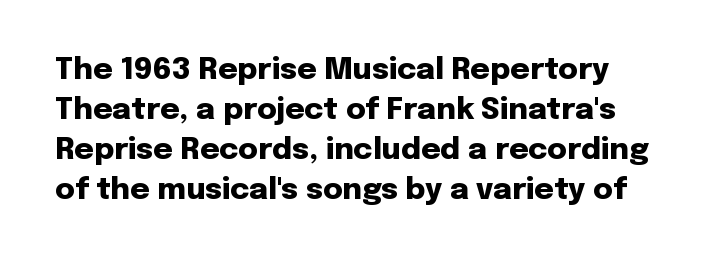
{"serif": "no", "italic": "no", "bold": "yes", "weight": "heavy", "width": "normal", "stroke_contrast": "low", "x_height": "medium", "monospaced": "no", "underline": "no", "line_spacing": "normal", "line_spacing_ratio": 1.33, "letter_spacing": "normal", "letter_spacing_em": 0.0, "glyph_px": 30}
